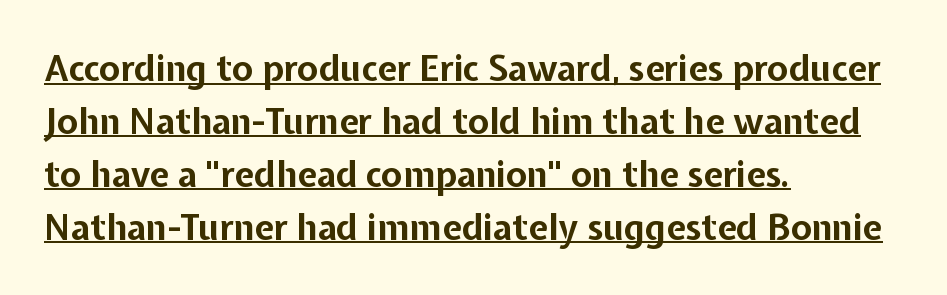
Somebody hit Ctrl+U on this one — the words are underlined. The strokes are fattened all the way to bold. Each word holds together tightly as a unit, with standard inter-letter gaps. Proportional: the letters do not fall into vertical columns.
